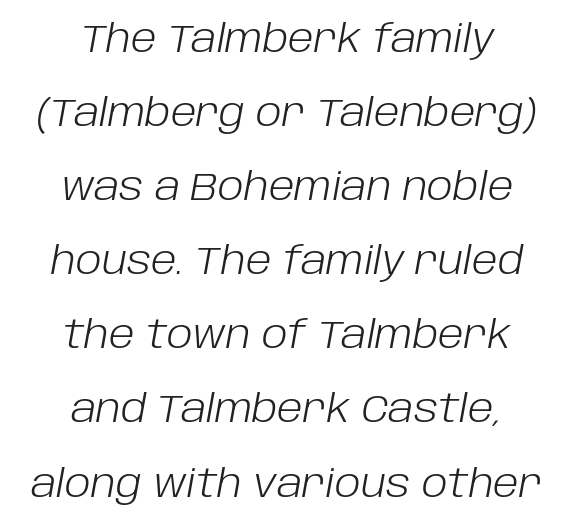
The face used here is proportionally spaced, like ordinary book or web type. It's the slanting kind of type. The font is comparable to plain body text, perhaps lighter. One glance says open: line gaps are wider than usual.
